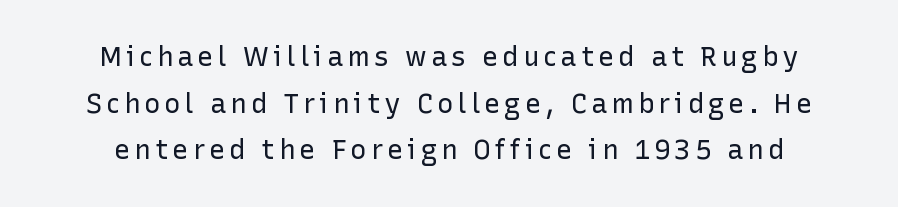
The image shows 27 px text type, upright; set line spacing 1.73x, not underlined.
